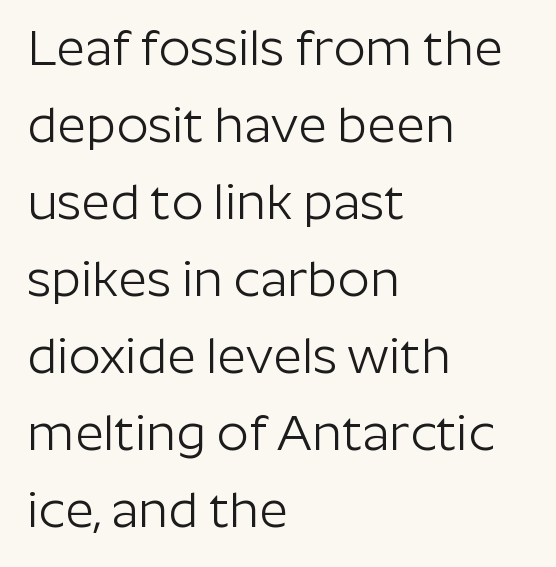
The image shows 50 px light sans-serif type, upright; set left-aligned, normal line spacing (1.54x), normal letter spacing, not underlined; low stroke contrast and a medium x-height.
